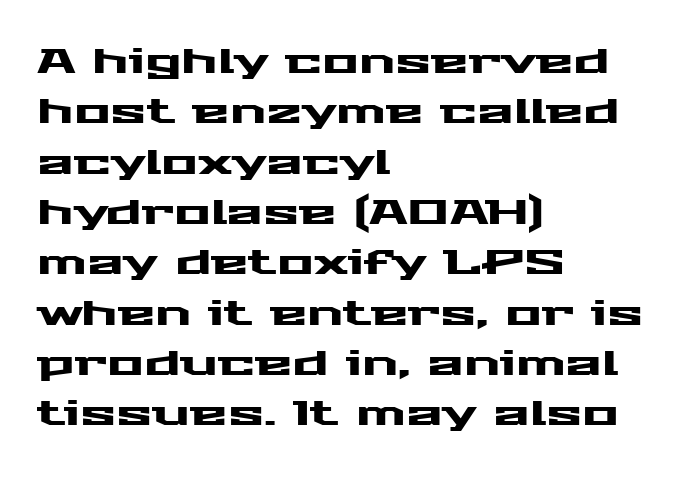
The image shows 34 px wide sans-serif type, upright; set left-aligned, normal line spacing (1.48x), normal letter spacing, not underlined; medium stroke contrast and a medium x-height.
